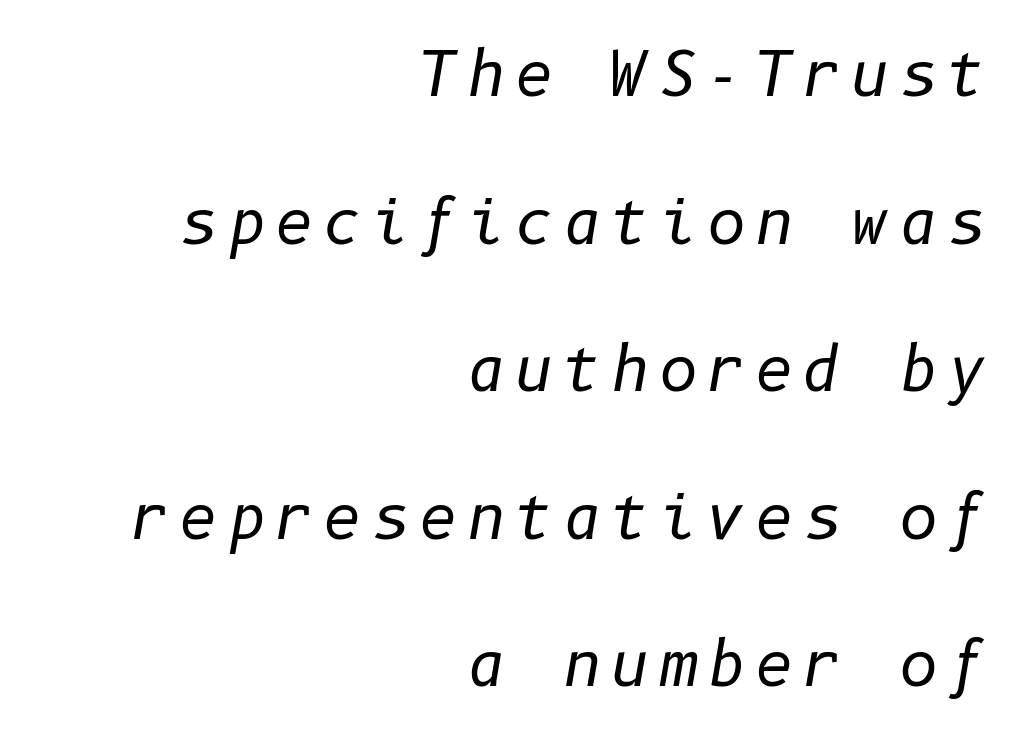
The block of text is sparse from top to bottom, with ample space between rows. Is the type heavy? It reads as light-to-regular instead. You can tell it's italic because the verticals aren't actually vertical. Check the space under the baseline: it is left empty. Caption: multi-line text, flush right, ragged left.
